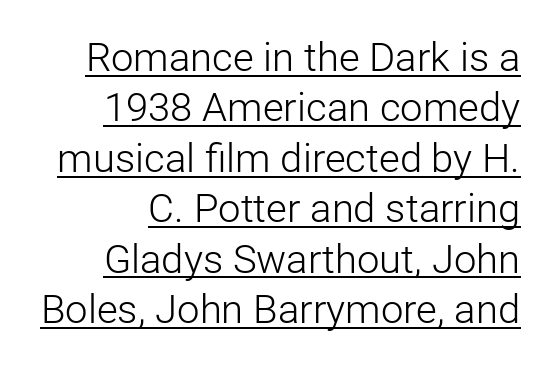
{"serif": "no", "italic": "no", "bold": "no", "weight": "light", "width": "normal", "stroke_contrast": "low", "x_height": "medium", "monospaced": "no", "underline": "yes", "line_spacing": "normal", "line_spacing_ratio": 1.26, "letter_spacing": "normal", "letter_spacing_em": 0.0, "glyph_px": 40}
